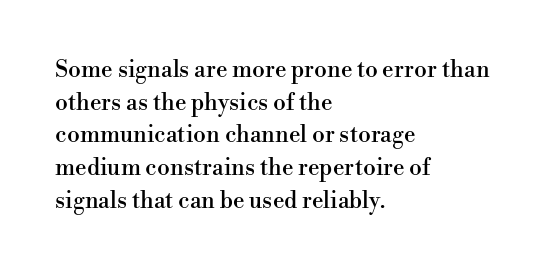
{"italic": "no", "underline": "no", "align": "left", "line_spacing": "normal", "line_spacing_ratio": 1.42, "letter_spacing": "normal", "letter_spacing_em": 0.0, "glyph_px": 23}
